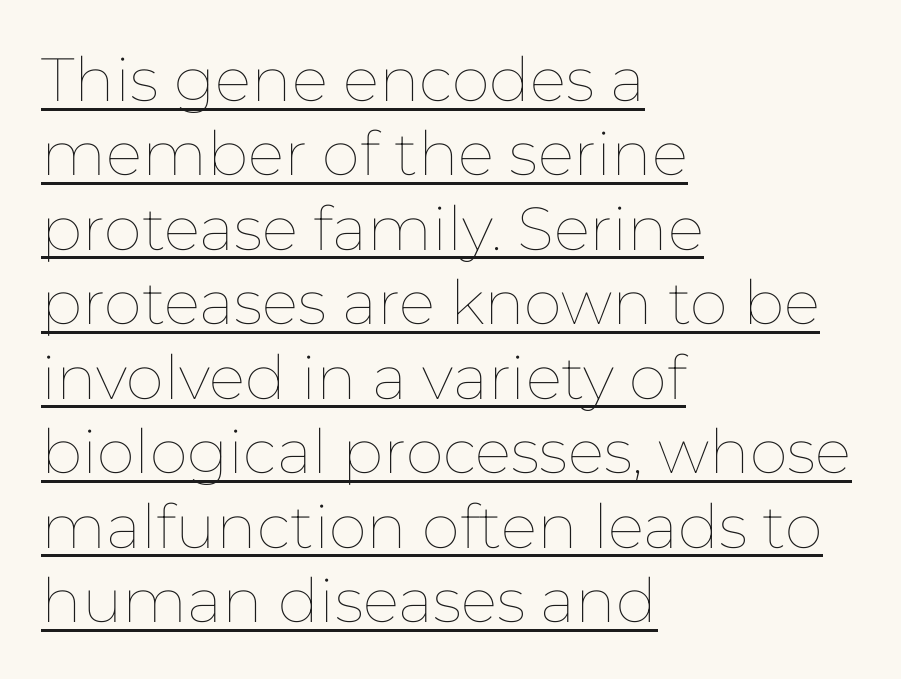
The image shows 61 px thin type, upright; set left-aligned, line spacing 1.22x, normal letter spacing, underlined; low stroke contrast and a medium x-height.
